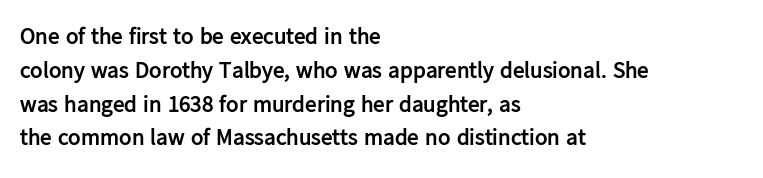
The image shows 23 px bold type, upright; set left-aligned, normal line spacing (1.47x), normal letter spacing, not underlined.
